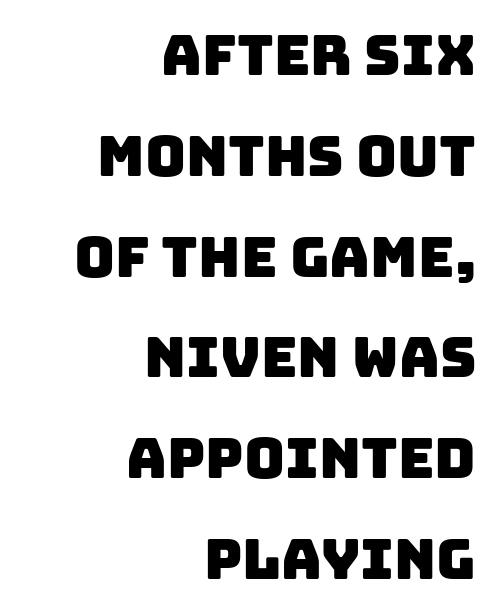
Descender tails drop into unmarked territory. Nobody touched the tracking dial on this one. Is this a fixed-width face? No — the glyphs have proportional, varying widths. Leftover space on each line is placed entirely before the opening word. The face used here is a sans, in the tradition of grotesques and geometrics.
